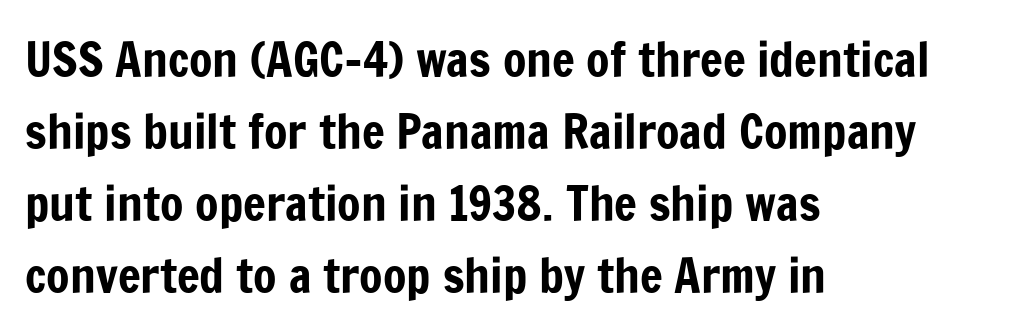
{"serif": "no", "italic": "no", "width": "condensed", "stroke_contrast": "low", "x_height": "medium", "monospaced": "no", "underline": "no", "align": "left", "line_spacing": "normal", "line_spacing_ratio": 1.5, "letter_spacing": "normal", "letter_spacing_em": 0.0, "glyph_px": 48}
